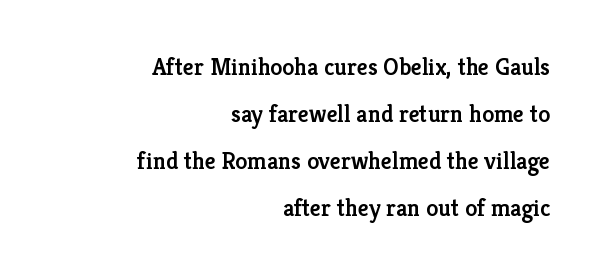
Q: Is the text bold? A: Semi-bold.
Q: Is the text italic (slanted)? A: No, it is upright.
Q: Is the text underlined? A: No.
Q: How is the paragraph aligned? A: Right-aligned.
Q: Is the spacing between letters normal or unusually wide? A: Normal.
Q: Is the spacing between lines tight, normal or loose? A: Loose.
